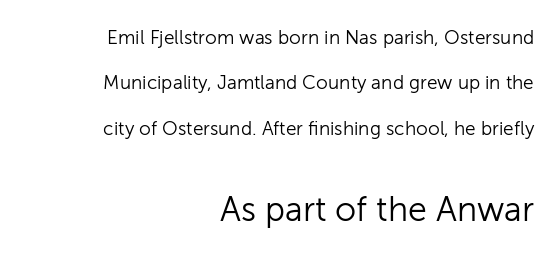
{"serif": "no", "italic": "no", "bold": "no", "weight": "light", "width": "normal", "stroke_contrast": "low", "x_height": "medium", "monospaced": "no", "underline": "no", "align": "right", "line_spacing": "loose", "line_spacing_ratio": 2.39, "letter_spacing": "normal", "letter_spacing_em": 0.0, "larger_block": "second", "size_ratio": 1.79, "glyph_px": 34}
